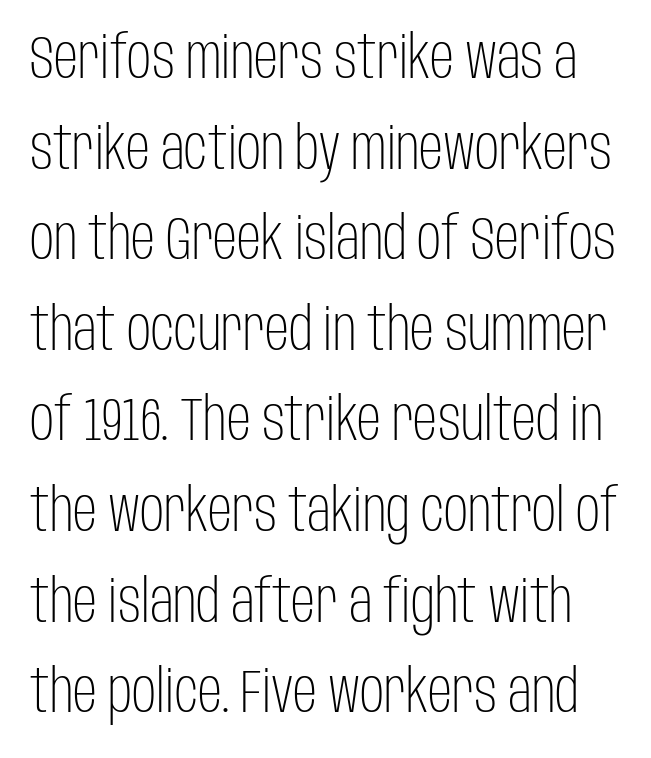
{"serif": "no", "italic": "no", "bold": "no", "weight": "light", "width": "condensed", "stroke_contrast": "low", "x_height": "large", "monospaced": "no", "underline": "no", "line_spacing": "normal", "line_spacing_ratio": 1.51, "letter_spacing": "normal", "letter_spacing_em": 0.0, "glyph_px": 60}
